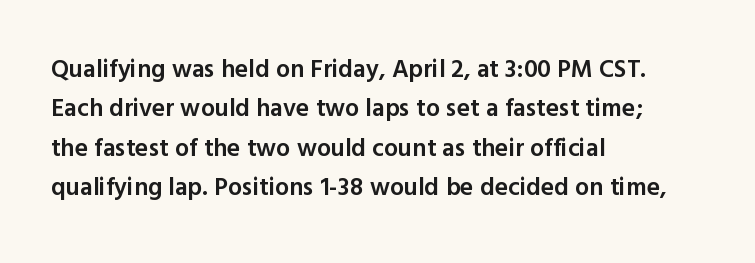
{"italic": "no", "bold": "semi", "underline": "no", "align": "left", "line_spacing": "normal", "line_spacing_ratio": 1.58, "letter_spacing": "normal", "letter_spacing_em": 0.0, "glyph_px": 25}
